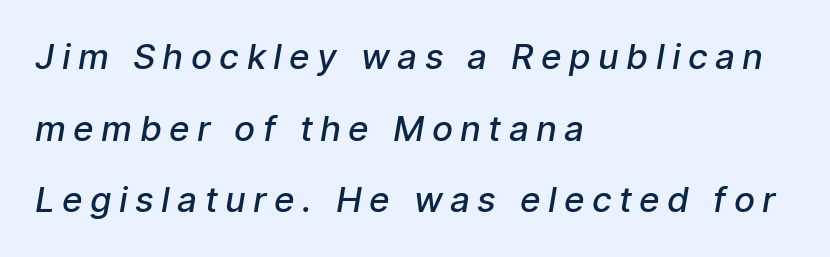
{"serif": "no", "bold": "semi", "weight": "semibold", "width": "normal", "stroke_contrast": "low", "x_height": "medium", "monospaced": "no", "underline": "no", "align": "left", "line_spacing": "loose", "line_spacing_ratio": 2.05, "letter_spacing": "wide", "letter_spacing_em": 0.21, "glyph_px": 35}
